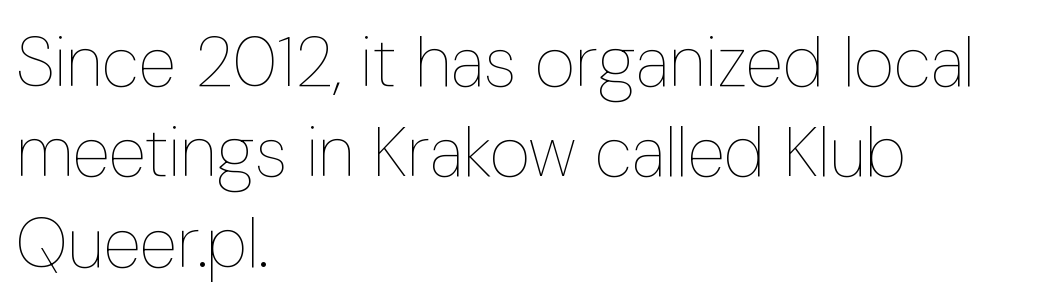
Q: Is the text bold? A: No.
Q: Is the text italic (slanted)? A: No, it is upright.
Q: Is the text underlined? A: No.
Q: How is the paragraph aligned? A: Left-aligned.
Q: Is the spacing between letters normal or unusually wide? A: Normal.
Q: Is the spacing between lines tight, normal or loose? A: Normal.
Q: Width (condensed, normal, or wide)? A: Condensed.
Q: Stroke contrast? A: Low.
Q: x-height? A: Medium.
Q: Monospaced? A: No.
